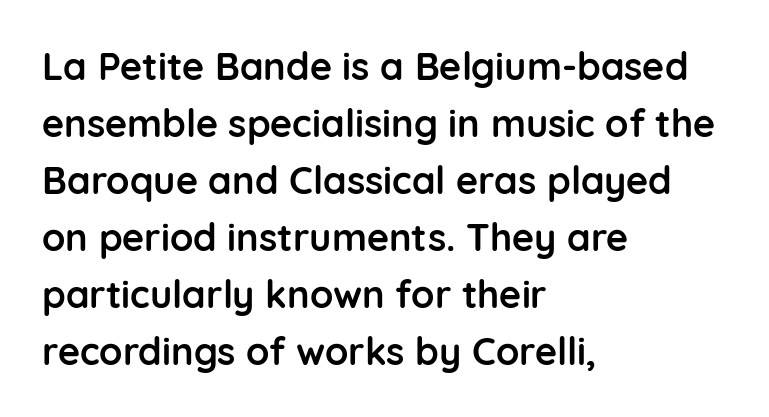
The image shows 38 px semibold sans-serif type, upright; set left-aligned, normal line spacing (1.5x), normal letter spacing, not underlined; low stroke contrast and a medium x-height.
